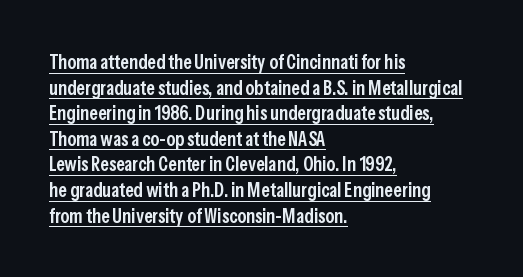
Teacher's note: observe the even left margin — that is flush-left alignment. A fair bit of extra ink — the face is semibold, not bold. A typesetter would mark this as roman, not italic. Default kerning and tracking; the words read as compact shapes.
